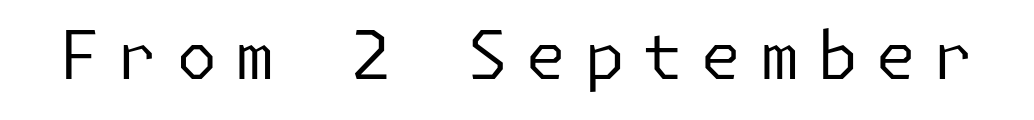
{"serif": "no", "italic": "no", "bold": "no", "weight": "regular", "width": "normal", "stroke_contrast": "low", "x_height": "medium", "underline": "no", "letter_spacing": "wide", "letter_spacing_em": 0.25, "glyph_px": 67}
